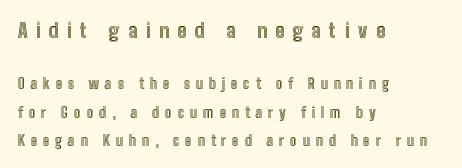
The image shows 20 px text type, upright; set left-aligned, loose line spacing (2.05x), unusually wide letter spacing (+0.42 em), not underlined; the first (top) block is 1.43x larger.
